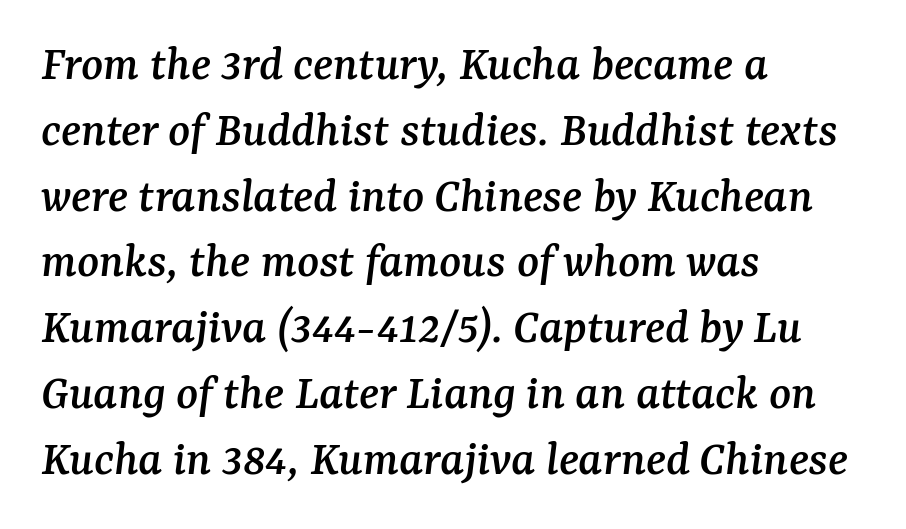
Q: Is the text italic (slanted)? A: Yes, it leans right by about 7 degrees.
Q: Is the typeface a serif or a sans-serif typeface? A: Serif.
Q: Is the text underlined? A: No.
Q: How is the paragraph aligned? A: Left-aligned.
Q: Is the spacing between letters normal or unusually wide? A: Normal.
Q: Is the spacing between lines tight, normal or loose? A: Normal.
Q: Width (condensed, normal, or wide)? A: Normal.
Q: Stroke contrast? A: Medium.
Q: x-height? A: Medium.
Q: Monospaced? A: No.
